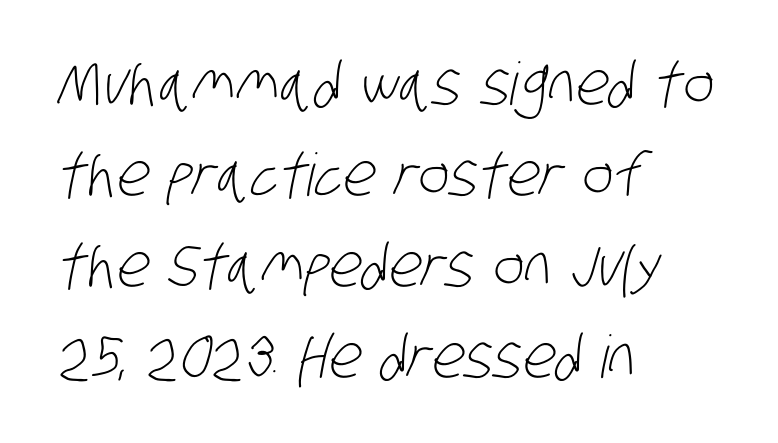
The image shows 59 px light, condensed sans-serif type; set left-aligned, normal line spacing (1.54x), normal letter spacing, not underlined; low stroke contrast and a large x-height.
